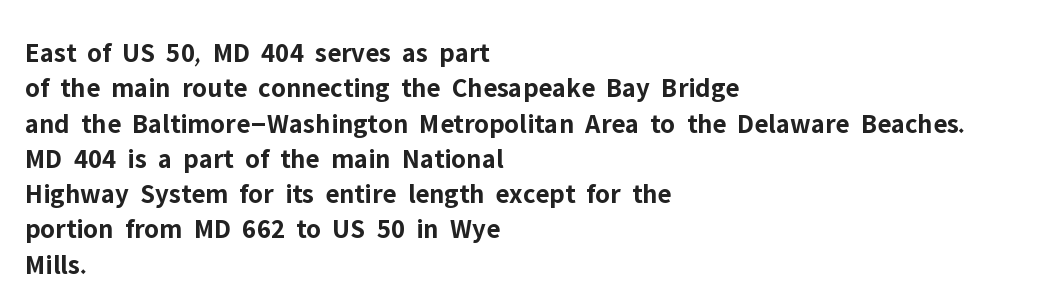
Q: Is the text bold? A: Yes.
Q: Is the text italic (slanted)? A: No, it is upright.
Q: Is the typeface a serif or a sans-serif typeface? A: Sans-serif.
Q: Is the text underlined? A: No.
Q: How is the paragraph aligned? A: Left-aligned.
Q: Is the spacing between letters normal or unusually wide? A: Normal.
Q: Is the spacing between lines tight, normal or loose? A: Normal.
Q: Width (condensed, normal, or wide)? A: Normal.
Q: Stroke contrast? A: Low.
Q: x-height? A: Medium.
Q: Monospaced? A: No.
